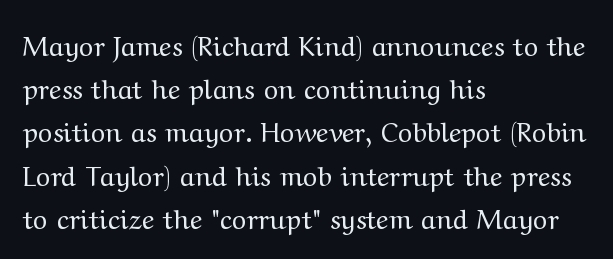
{"italic": "no", "bold": "no", "underline": "no", "align": "left", "line_spacing": "normal", "line_spacing_ratio": 1.6, "letter_spacing": "normal", "letter_spacing_em": 0.0, "glyph_px": 27}
